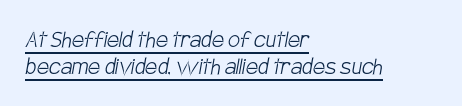
The passage shown is underscored from start to finish. The letters look calm and open, with moderate or lighter stems. Cramped leading. If you drew a ruler down the left edge, every line would touch it. Standard letterfit; no display-style spreading of the glyphs.
